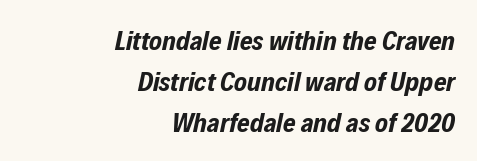
Q: Is the text bold? A: Yes.
Q: Is the text italic (slanted)? A: Yes, it leans right by about 12 degrees.
Q: Is the text underlined? A: No.
Q: How is the paragraph aligned? A: Right-aligned.
Q: Is the spacing between letters normal or unusually wide? A: Normal.
Q: Is the spacing between lines tight, normal or loose? A: Normal.
